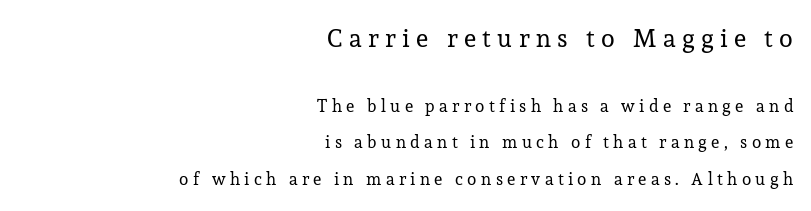
Q: Is the text bold? A: No.
Q: Is the text italic (slanted)? A: No, it is upright.
Q: Is the text underlined? A: No.
Q: How is the paragraph aligned? A: Right-aligned.
Q: Is the spacing between letters normal or unusually wide? A: Unusually wide.
Q: Is the spacing between lines tight, normal or loose? A: Loose.
Q: Which block of text is set in a larger size, the first (top) or the second (bottom)? A: The first (top) one.
